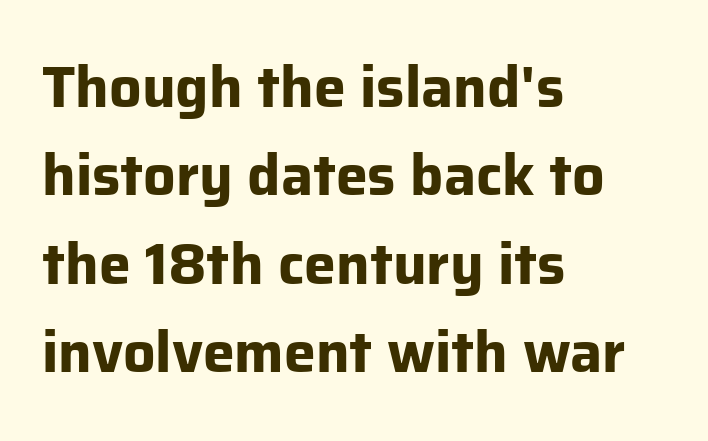
{"serif": "no", "italic": "no", "bold": "yes", "weight": "bold", "width": "normal", "stroke_contrast": "low", "x_height": "medium", "monospaced": "no", "underline": "no", "align": "left", "line_spacing": "normal", "line_spacing_ratio": 1.55, "letter_spacing": "normal", "letter_spacing_em": 0.0, "glyph_px": 57}
